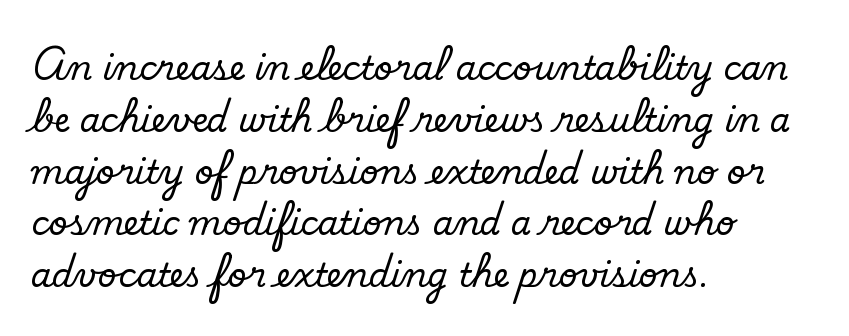
The strokes are not fattened; the text isn't bold. A normal amount of white space separates one row of letters from the next. Do the characters align in a grid? No, the font is proportional. This sample uses plain, unmodified letter spacing.
